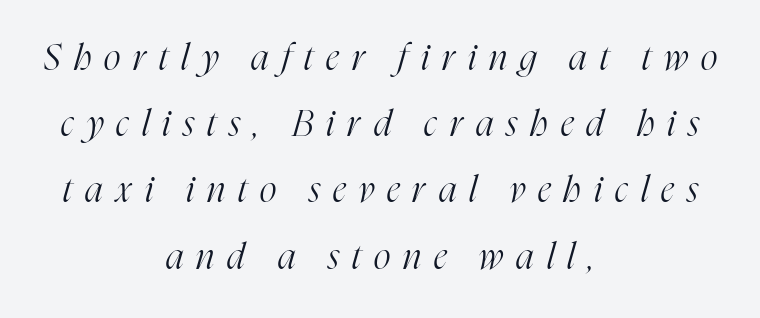
{"serif": "yes", "italic": "yes", "lean": "right", "slant_degrees": 16, "bold": "no", "weight": "light", "width": "condensed", "stroke_contrast": "high", "x_height": "medium", "monospaced": "no", "underline": "no", "align": "center", "line_spacing_ratio": 1.84, "letter_spacing": "wide", "letter_spacing_em": 0.36, "glyph_px": 36}
